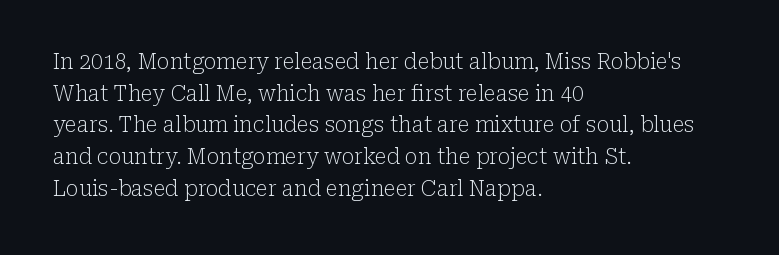
Q: Is the text bold? A: No.
Q: Is the text italic (slanted)? A: No, it is upright.
Q: Is the text underlined? A: No.
Q: How is the paragraph aligned? A: Left-aligned.
Q: Is the spacing between letters normal or unusually wide? A: Normal.
Q: Is the spacing between lines tight, normal or loose? A: Normal.
